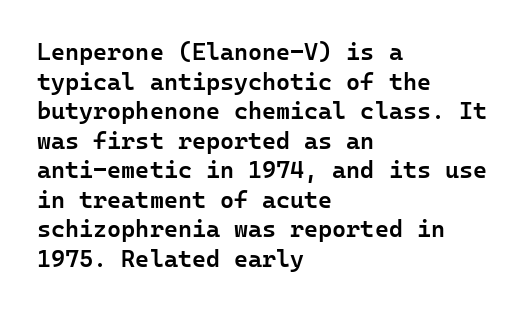
The image shows 24 px text type, upright; set left-aligned, line spacing 1.23x, normal letter spacing, not underlined.
